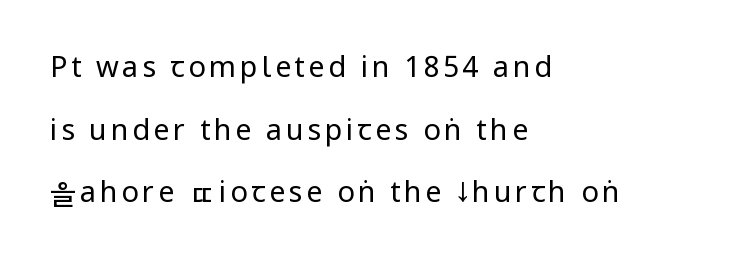
{"serif": "no", "italic": "no", "bold": "no", "weight": "regular", "width": "condensed", "stroke_contrast": "low", "x_height": "large", "monospaced": "no", "underline": "no", "align": "left", "line_spacing": "loose", "line_spacing_ratio": 2.16, "glyph_px": 29}
